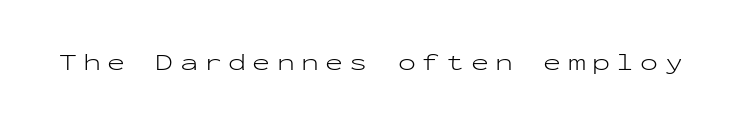
{"italic": "no", "bold": "no", "underline": "no", "letter_spacing": "wide", "letter_spacing_em": 0.26, "glyph_px": 24}
